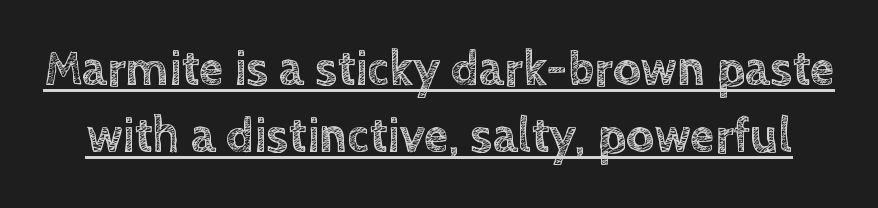
The image shows 49 px text type, upright; set normal line spacing (1.37x), normal letter spacing, underlined; a large x-height.
